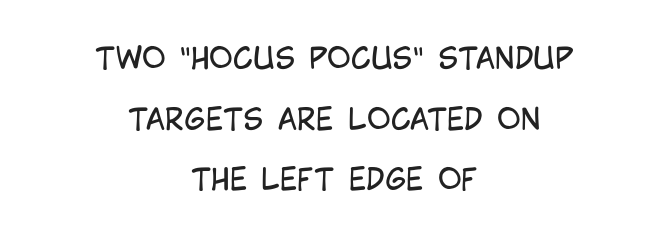
Q: Is the text bold? A: No.
Q: Is the text italic (slanted)? A: No, it is upright.
Q: Is the typeface a serif or a sans-serif typeface? A: Sans-serif.
Q: Is the text underlined? A: No.
Q: How is the paragraph aligned? A: Centered.
Q: Is the spacing between letters normal or unusually wide? A: Normal.
Q: Is the spacing between lines tight, normal or loose? A: Loose.
Q: Width (condensed, normal, or wide)? A: Condensed.
Q: Stroke contrast? A: Low.
Q: x-height? A: Large.
Q: Monospaced? A: No.
